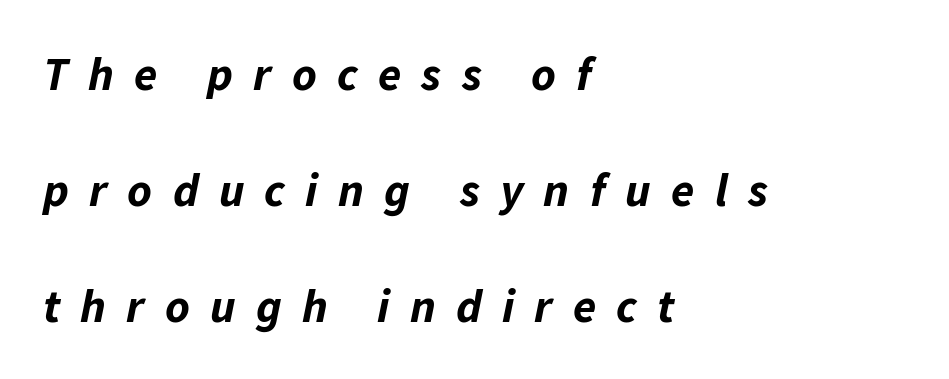
The image shows 47 px bold type, italic (leaning right); set left-aligned, loose line spacing (2.47x), unusually wide letter spacing (+0.43 em), not underlined; low stroke contrast and a medium x-height.
